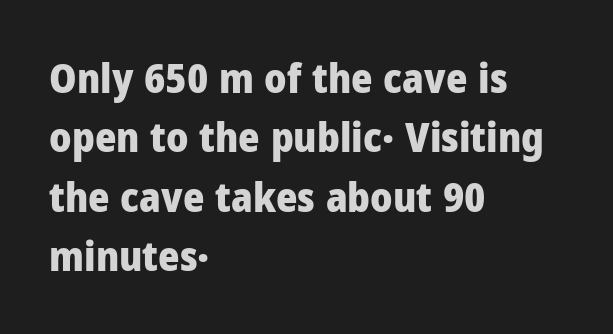
{"serif": "no", "italic": "no", "bold": "yes", "weight": "heavy", "width": "normal", "stroke_contrast": "low", "x_height": "medium", "monospaced": "no", "underline": "no", "align": "left", "line_spacing": "normal", "line_spacing_ratio": 1.45, "letter_spacing": "normal", "letter_spacing_em": 0.0, "glyph_px": 41}
